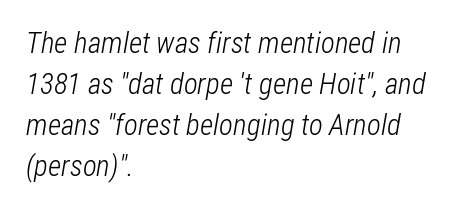
This rendering leaves character spacing at its baseline value. Slanted lettering throughout. Honestly, the row spacing looks completely unremarkable. Notice how the passage keeps a crisp vertical edge on the left only. The glyphs are unaccompanied by any horizontal stroke below them.
